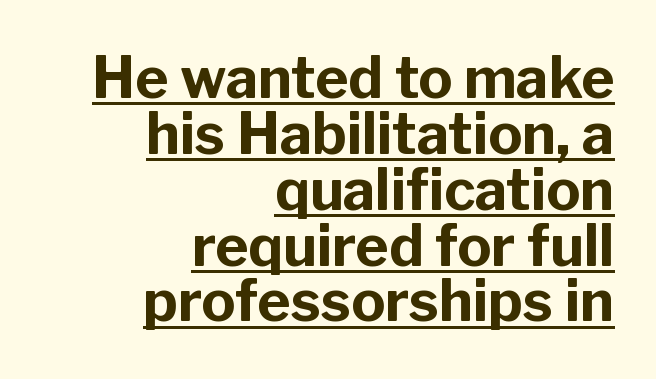
Q: Is the text bold? A: Yes.
Q: Is the text italic (slanted)? A: No, it is upright.
Q: Is the typeface a serif or a sans-serif typeface? A: Sans-serif.
Q: Is the text underlined? A: Yes.
Q: How is the paragraph aligned? A: Right-aligned.
Q: Is the spacing between letters normal or unusually wide? A: Normal.
Q: Is the spacing between lines tight, normal or loose? A: Tight.
Q: Width (condensed, normal, or wide)? A: Normal.
Q: Stroke contrast? A: Low.
Q: x-height? A: Medium.
Q: Monospaced? A: No.
